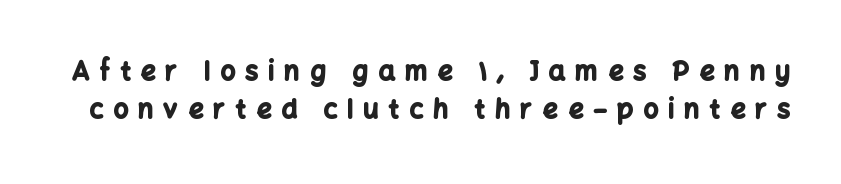
Heavy, bold letterforms. Tall strokes in this sample are plumb rather than angled. This rendering features lettering with no underline. Vertically, the passage feels balanced, rows spaced as you'd expect. The passage shown has open, widely tracked lettering throughout.
